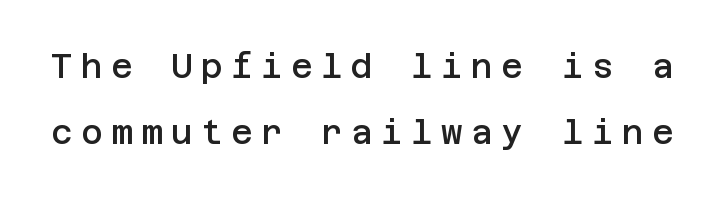
{"serif": "no", "italic": "no", "bold": "semi", "weight": "semibold", "width": "normal", "stroke_contrast": "low", "x_height": "large", "underline": "no", "line_spacing": "loose", "line_spacing_ratio": 2.01, "letter_spacing": "wide", "letter_spacing_em": 0.26, "glyph_px": 33}
